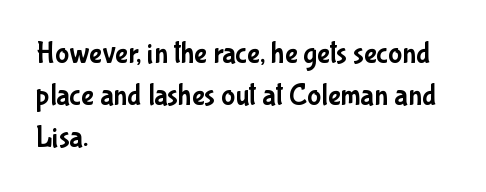
{"serif": "no", "italic": "no", "width": "condensed", "stroke_contrast": "low", "x_height": "medium", "monospaced": "no", "underline": "no", "align": "left", "line_spacing": "normal", "line_spacing_ratio": 1.4, "letter_spacing": "normal", "letter_spacing_em": 0.0, "glyph_px": 30}
